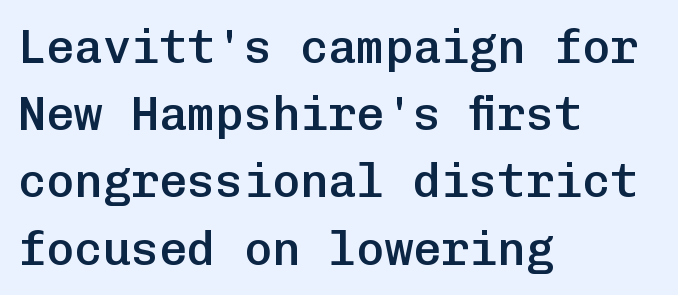
Nothing sits at the stroke ends, so this counts as sans-serif. Descenders are the only things crossing below the line. Looks like terminal output: every glyph gets an equal slot. These words are printed semibold, heavier than regular yet not bold. Leading matches the norm, producing a regular column.
